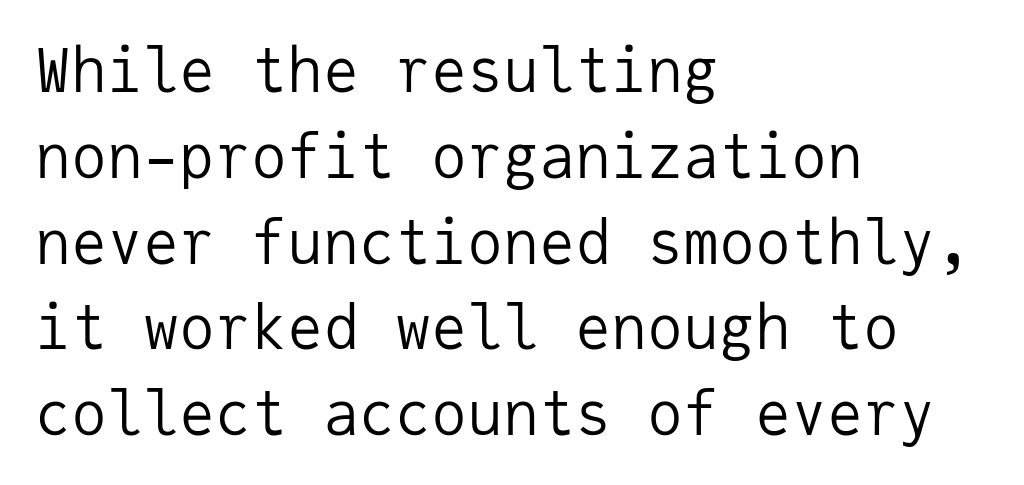
Q: Is the text bold? A: No.
Q: Is the text italic (slanted)? A: No, it is upright.
Q: Is the typeface a serif or a sans-serif typeface? A: Sans-serif.
Q: Is the text underlined? A: No.
Q: How is the paragraph aligned? A: Left-aligned.
Q: Is the spacing between letters normal or unusually wide? A: Normal.
Q: Is the spacing between lines tight, normal or loose? A: Normal.
Q: Width (condensed, normal, or wide)? A: Normal.
Q: Stroke contrast? A: Low.
Q: x-height? A: Medium.
Q: Monospaced? A: Yes.
